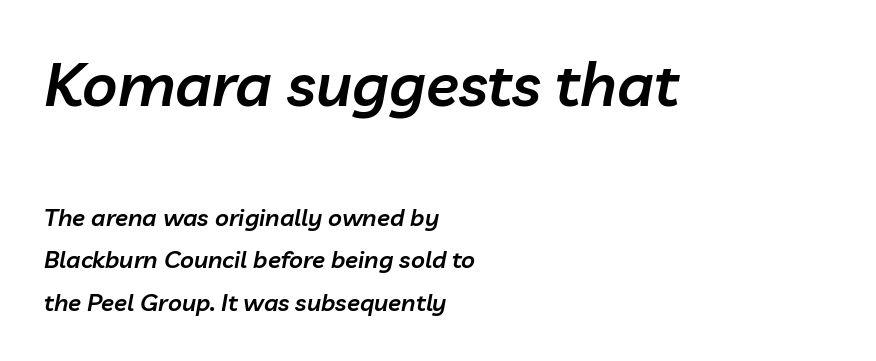
Q: Is the text bold? A: Semi-bold.
Q: Is the text italic (slanted)? A: Yes, it leans right by about 10 degrees.
Q: Is the text underlined? A: No.
Q: How is the paragraph aligned? A: Left-aligned.
Q: Is the spacing between letters normal or unusually wide? A: Normal.
Q: Which block of text is set in a larger size, the first (top) or the second (bottom)? A: The first (top) one.
Q: Width (condensed, normal, or wide)? A: Normal.
Q: Stroke contrast? A: Low.
Q: x-height? A: Medium.
Q: Monospaced? A: No.
